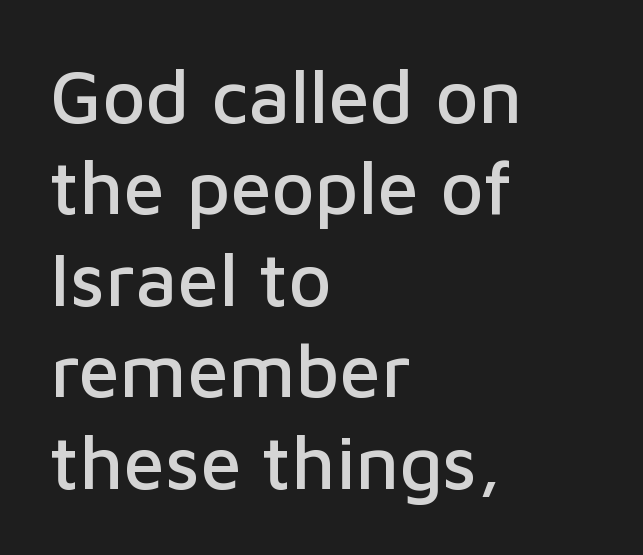
The image shows 75 px sans-serif type, upright; set left-aligned, line spacing 1.22x, normal letter spacing, not underlined; low stroke contrast and a medium x-height.
